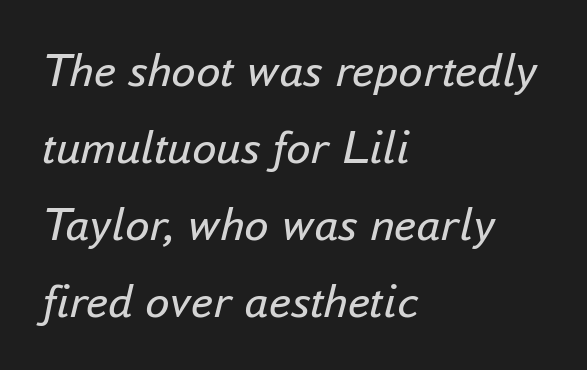
The image shows 49 px regular-weight type, italic (leaning right); set left-aligned, normal line spacing (1.57x), normal letter spacing, not underlined; low stroke contrast and a small x-height.
